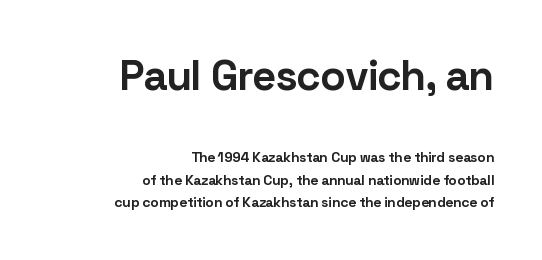
{"serif": "no", "italic": "no", "bold": "yes", "weight": "bold", "width": "normal", "stroke_contrast": "low", "x_height": "medium", "monospaced": "no", "underline": "no", "align": "right", "line_spacing": "normal", "line_spacing_ratio": 1.59, "letter_spacing": "normal", "letter_spacing_em": 0.0, "larger_block": "first", "size_ratio": 3.0, "glyph_px": 42}
